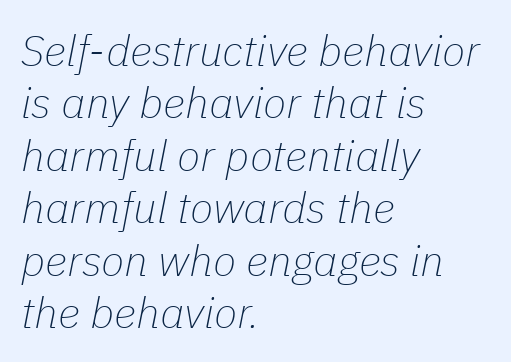
The image shows 43 px thin type, italic (leaning right); set left-aligned, line spacing 1.22x, normal letter spacing, not underlined; low stroke contrast and a medium x-height.
